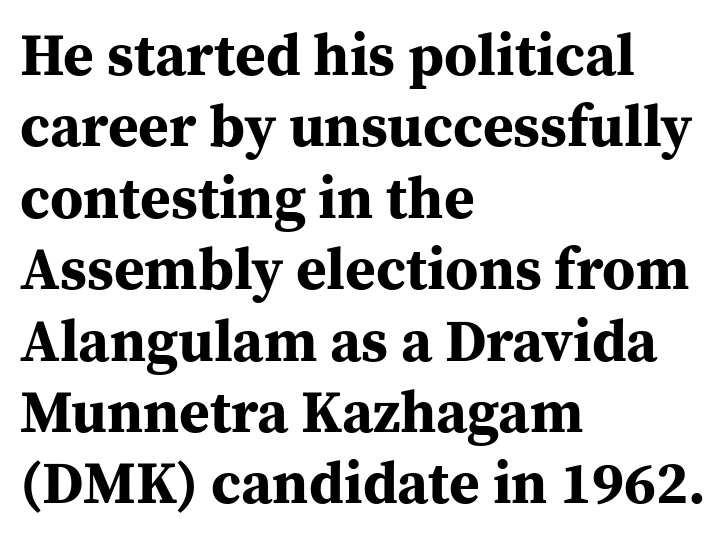
{"serif": "yes", "italic": "no", "bold": "yes", "weight": "bold", "width": "normal", "stroke_contrast": "medium", "x_height": "medium", "monospaced": "no", "underline": "no", "align": "left", "line_spacing_ratio": 1.21, "letter_spacing": "normal", "letter_spacing_em": 0.0, "glyph_px": 59}
